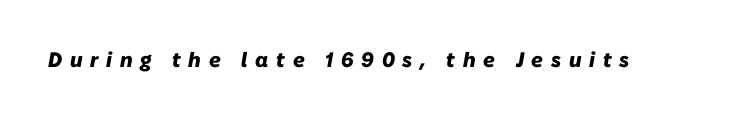
The space directly below the letters is spotless. The letters are bold, with thick, heavy strokes. A typesetter would call this heavily tracked-out type. The letters are slanted; this is an italic face.
